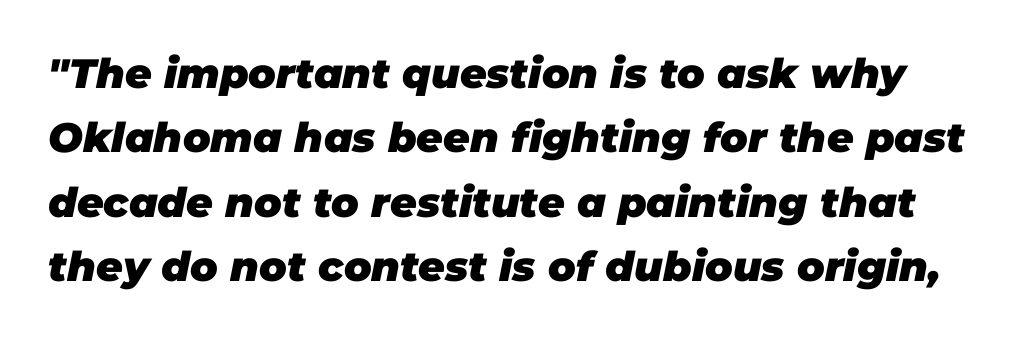
{"italic": "yes", "lean": "right", "slant_degrees": 11, "bold": "yes", "weight": "heavy", "width": "normal", "stroke_contrast": "low", "x_height": "large", "monospaced": "no", "underline": "no", "line_spacing": "normal", "line_spacing_ratio": 1.57, "letter_spacing": "normal", "letter_spacing_em": 0.0, "glyph_px": 41}
